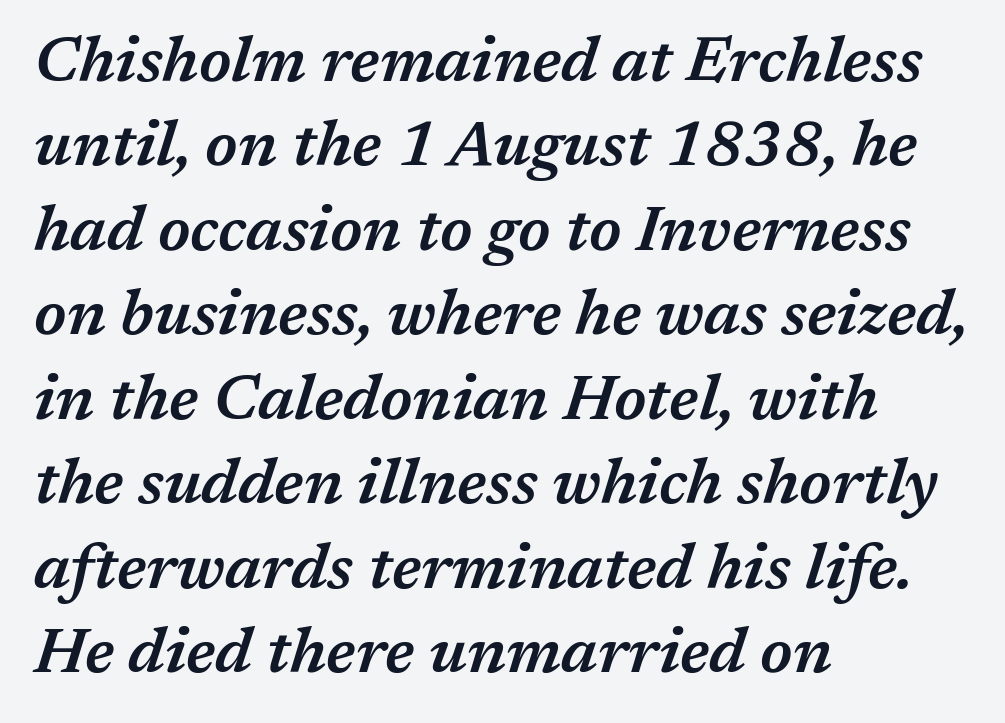
Q: Is the text bold? A: Semi-bold.
Q: Is the text italic (slanted)? A: Yes, it leans right by about 17 degrees.
Q: Is the text underlined? A: No.
Q: How is the paragraph aligned? A: Left-aligned.
Q: Is the spacing between letters normal or unusually wide? A: Normal.
Q: Is the spacing between lines tight, normal or loose? A: Normal.
Q: Width (condensed, normal, or wide)? A: Normal.
Q: Stroke contrast? A: Medium.
Q: x-height? A: Medium.
Q: Monospaced? A: No.
